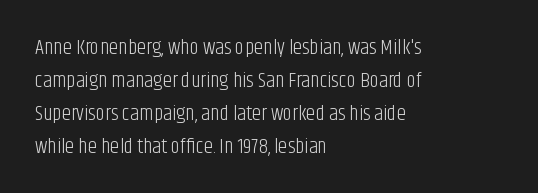
No italicization has been applied; the sample stays upright. This rendering features lettering with no underline. Summary of weight: not heavy and not bold. The typesetter chose a ragged-right arrangement here. The vertical gap from one line to the next is medium.
